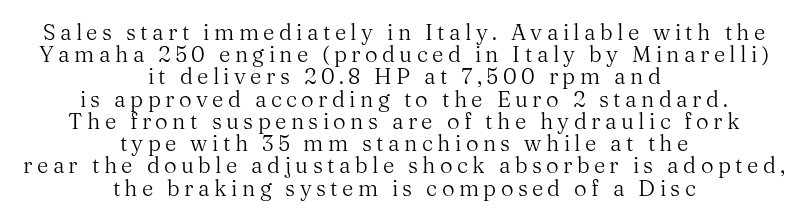
The image shows 22 px text type, upright; set centered, tight line spacing (1.01x), unusually wide letter spacing (+0.2 em), not underlined.
